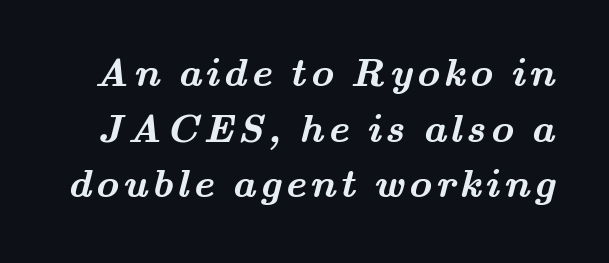
Classification — serif. One glance says typical: line gaps are just what's usual. Character widths vary here, with narrow letters taking less room than wide ones. The passage shown is emphatically bold.
